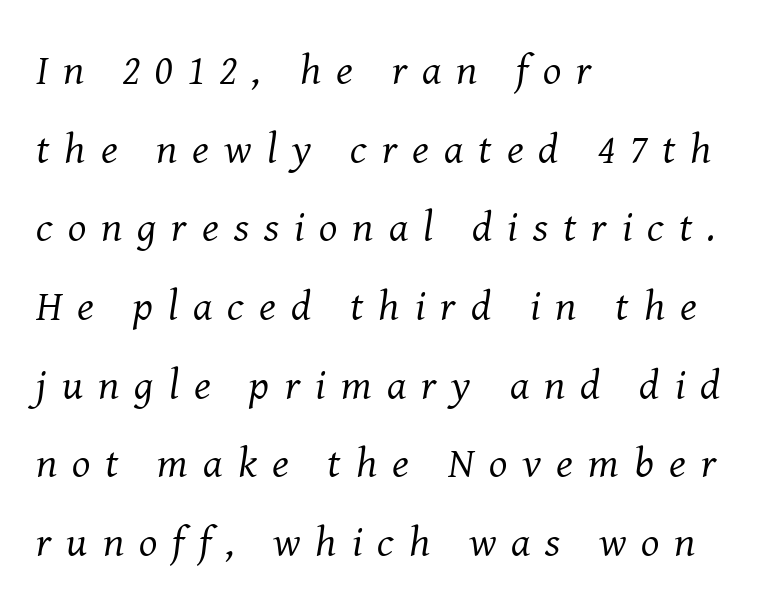
{"serif": "yes", "italic": "yes", "lean": "right", "slant_degrees": 8, "bold": "no", "weight": "regular", "width": "normal", "stroke_contrast": "medium", "x_height": "medium", "monospaced": "no", "underline": "no", "align": "left", "line_spacing_ratio": 1.83, "letter_spacing": "wide", "letter_spacing_em": 0.35, "glyph_px": 43}
